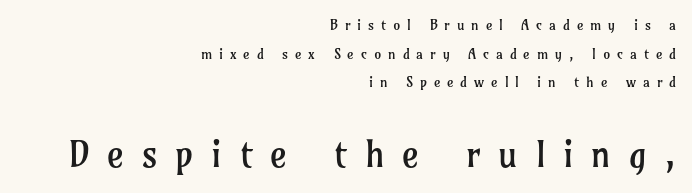
Q: Is the text bold? A: No.
Q: Is the text italic (slanted)? A: No, it is upright.
Q: Is the typeface a serif or a sans-serif typeface? A: Serif.
Q: Is the text underlined? A: No.
Q: How is the paragraph aligned? A: Right-aligned.
Q: Is the spacing between letters normal or unusually wide? A: Unusually wide.
Q: Is the spacing between lines tight, normal or loose? A: Loose.
Q: Which block of text is set in a larger size, the first (top) or the second (bottom)? A: The second (bottom) one.
Q: Width (condensed, normal, or wide)? A: Normal.
Q: Stroke contrast? A: Low.
Q: x-height? A: Medium.
Q: Monospaced? A: No.
